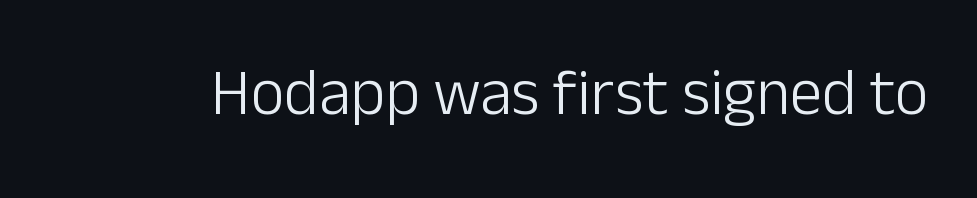
Grotesque or geometric, the face here clearly has no serifs. Character widths vary here, with narrow letters taking less room than wide ones. The typography opts for an upright posture over an oblique one. The words here are not underlined.
